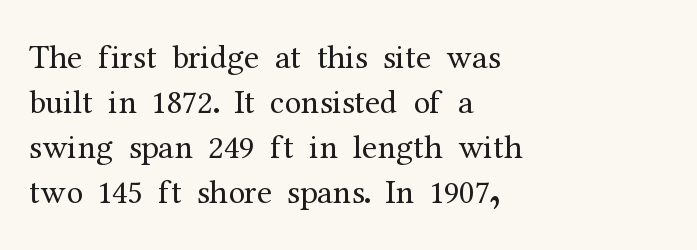
The image shows 34 px regular-weight serif type, upright; set left-aligned, normal line spacing (1.32x), normal letter spacing, not underlined; medium stroke contrast and a medium x-height.
